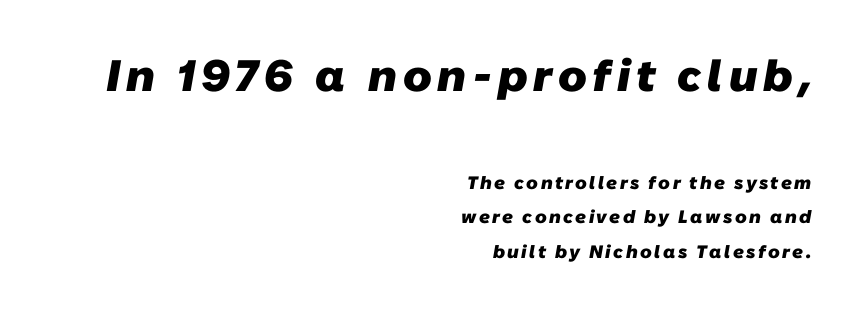
Q: Is the text bold? A: Yes.
Q: Is the typeface a serif or a sans-serif typeface? A: Sans-serif.
Q: Is the text underlined? A: No.
Q: How is the paragraph aligned? A: Right-aligned.
Q: Is the spacing between lines tight, normal or loose? A: Loose.
Q: Which block of text is set in a larger size, the first (top) or the second (bottom)? A: The first (top) one.
Q: Width (condensed, normal, or wide)? A: Normal.
Q: Stroke contrast? A: Low.
Q: x-height? A: Medium.
Q: Monospaced? A: No.
